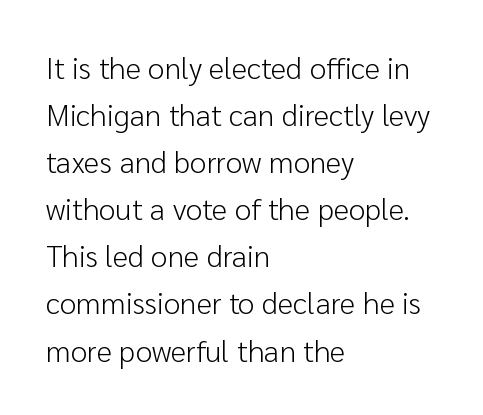
Q: Is the text bold? A: No.
Q: Is the text italic (slanted)? A: No, it is upright.
Q: Is the typeface a serif or a sans-serif typeface? A: Sans-serif.
Q: Is the text underlined? A: No.
Q: How is the paragraph aligned? A: Left-aligned.
Q: Is the spacing between letters normal or unusually wide? A: Normal.
Q: Is the spacing between lines tight, normal or loose? A: Normal.
Q: Width (condensed, normal, or wide)? A: Normal.
Q: Stroke contrast? A: Low.
Q: x-height? A: Medium.
Q: Monospaced? A: No.
